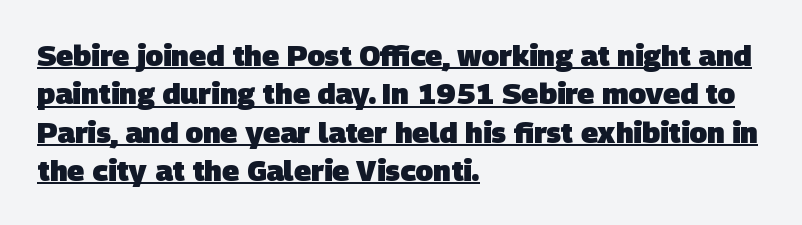
{"serif": "no", "bold": "yes", "weight": "heavy", "width": "normal", "stroke_contrast": "low", "x_height": "large", "monospaced": "no", "underline": "yes", "align": "left", "line_spacing": "normal", "line_spacing_ratio": 1.32, "letter_spacing": "normal", "letter_spacing_em": 0.0, "glyph_px": 29}
